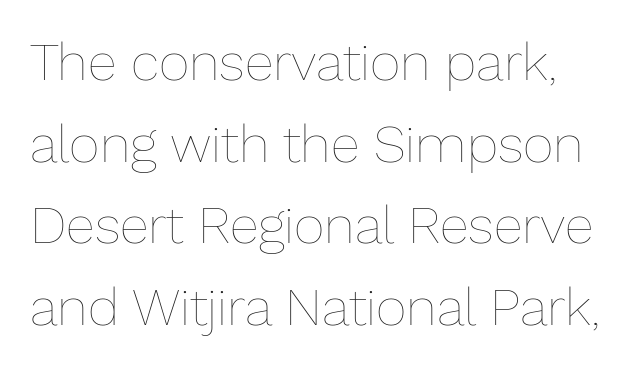
Style check: upright. Unbolded letterforms with no extra heft. Honestly, there is no underline to notice here at all. The vertical gap from one line to the next is medium.
